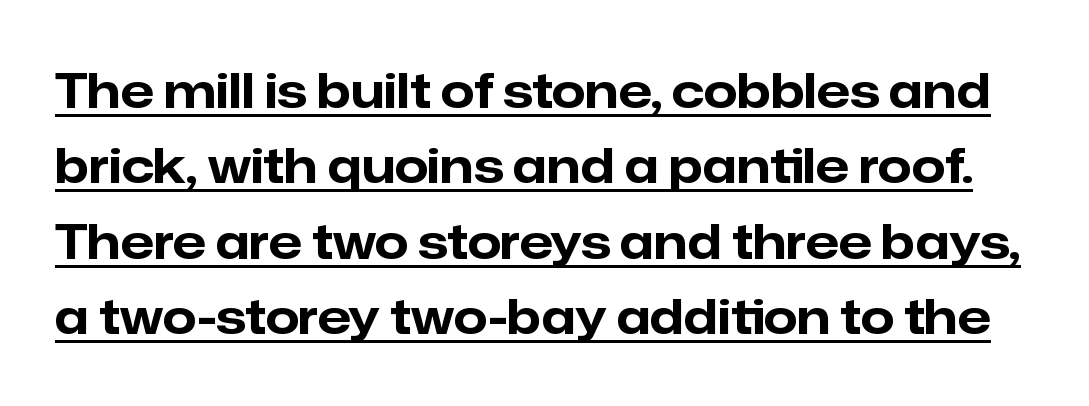
{"serif": "no", "italic": "no", "bold": "yes", "weight": "bold", "width": "normal", "stroke_contrast": "low", "x_height": "medium", "monospaced": "no", "underline": "yes", "line_spacing": "normal", "line_spacing_ratio": 1.57, "letter_spacing": "normal", "letter_spacing_em": 0.0, "glyph_px": 48}
